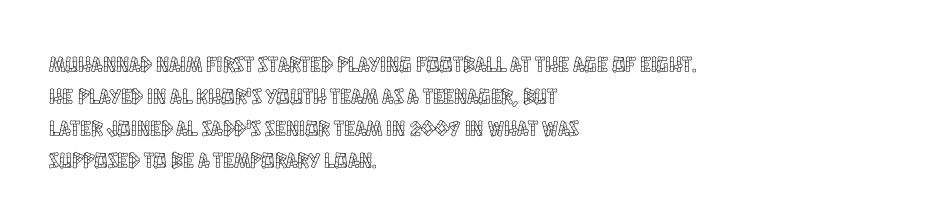
Q: Is the text italic (slanted)? A: No, it is upright.
Q: Is the text underlined? A: No.
Q: How is the paragraph aligned? A: Left-aligned.
Q: Is the spacing between letters normal or unusually wide? A: Normal.
Q: Is the spacing between lines tight, normal or loose? A: Normal.
